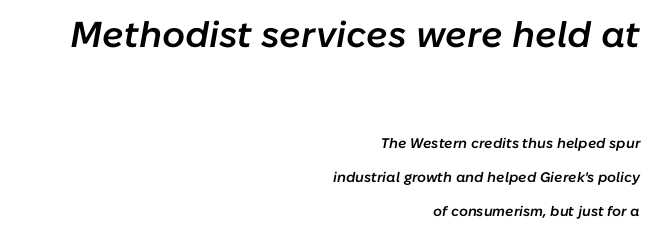
{"italic": "yes", "lean": "right", "slant_degrees": 10, "bold": "semi", "weight": "semibold", "width": "normal", "stroke_contrast": "low", "x_height": "medium", "monospaced": "no", "underline": "no", "align": "right", "line_spacing": "loose", "line_spacing_ratio": 2.43, "letter_spacing": "normal", "letter_spacing_em": 0.0, "larger_block": "first", "size_ratio": 2.57, "glyph_px": 36}
